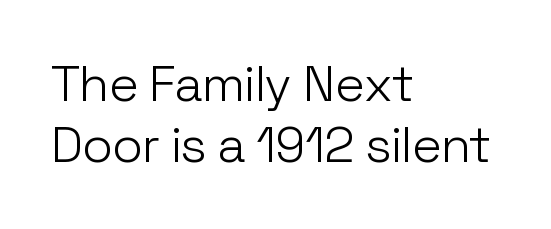
Each letter keeps its own natural width here, so spacing adapts to shape. Lines of text with bare space underneath. Every character sits straight up, as roman type does. The text block is weighted toward the left margin, trailing off unevenly rightward. Is the type heavy? It reads as light-to-regular instead.
